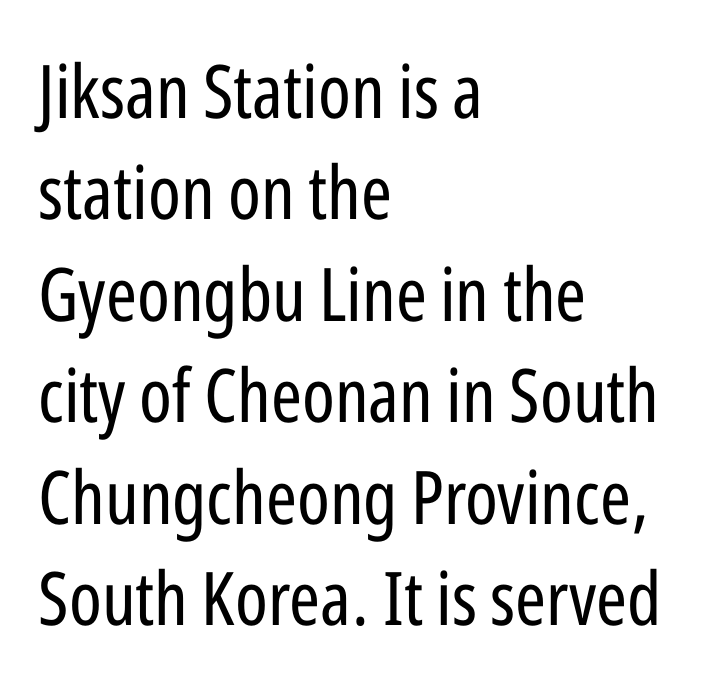
Stem width sits at or under what a default text font uses. The block of text has a typical density, with ordinary space between rows. The paragraph shown leans on its left margin. The face used here is rendered with its standard letterfit.
